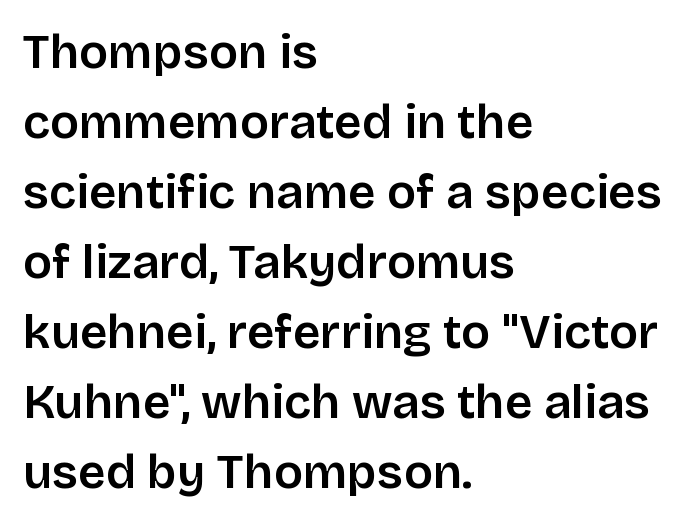
No word sits above an underline. Slightly chunky letters — semibold, I'd say, not full bold. Is this a sans? Yes — the strokes have no serifs. Standard letterfit; no display-style spreading of the glyphs. The rows are spaced the way most documents space them. Left-aligned paragraph, ragged on the right.
